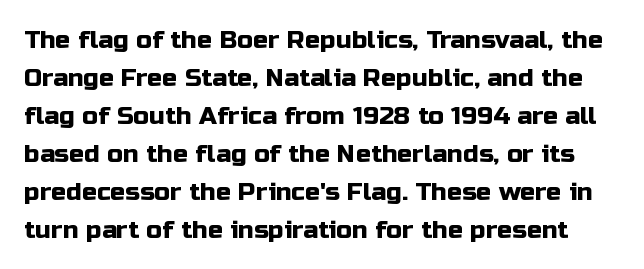
The image shows 25 px text type, upright; set normal line spacing (1.52x), normal letter spacing, not underlined.
